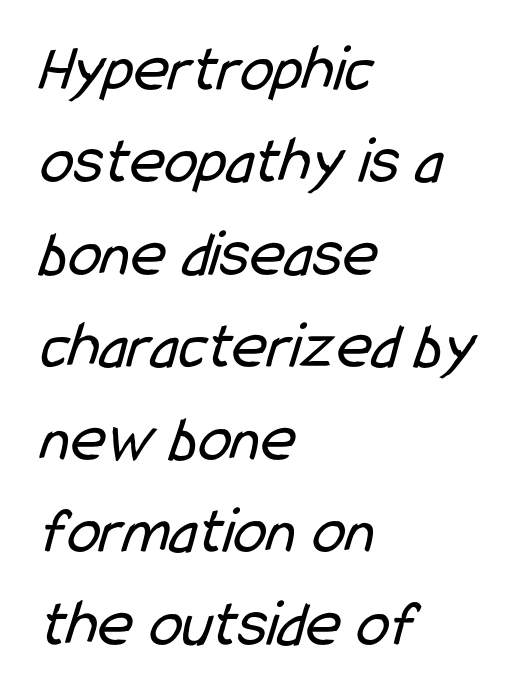
The image shows 67 px regular-weight, condensed sans-serif type; set left-aligned, normal line spacing (1.38x), normal letter spacing, not underlined; low stroke contrast and a medium x-height.
